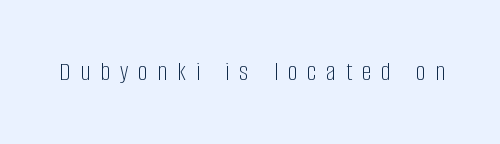
The image shows 27 px text type, upright; set unusually wide letter spacing (+0.37 em), not underlined.
